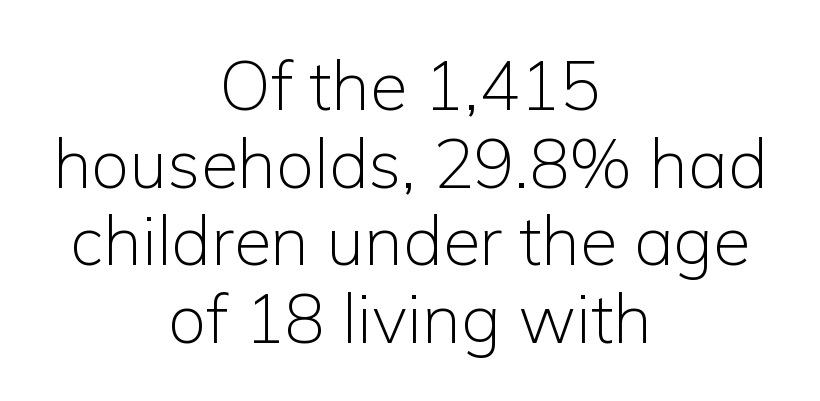
Descenders are the only things crossing below the line. The rendering positions every line midway between the sides. The lettering stays uniformly vertical, giving the passage a roman look. A sans-serif font was chosen for this passage. Between one letter and the next there's only the usual sliver of space.
